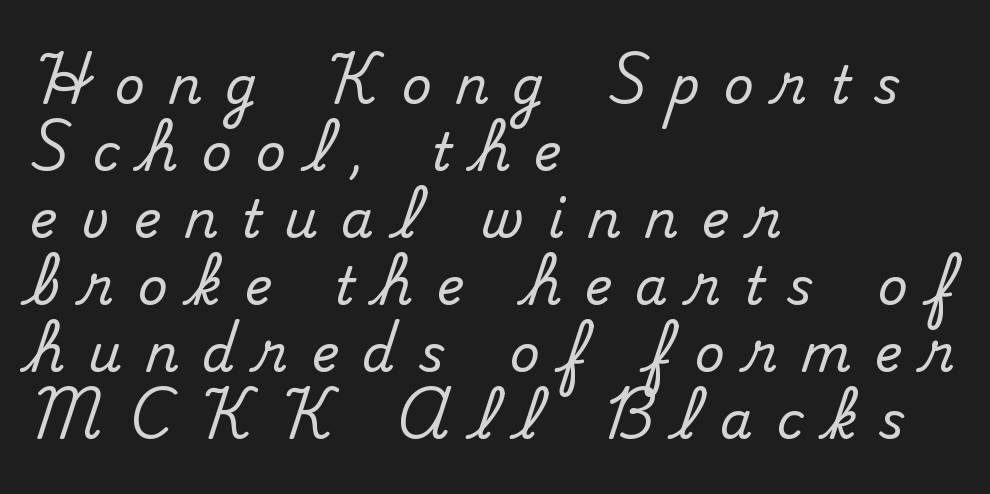
{"serif": "yes", "width": "normal", "stroke_contrast": "medium", "x_height": "small", "monospaced": "no", "underline": "no", "align": "left", "line_spacing": "normal", "line_spacing_ratio": 1.29, "letter_spacing": "wide", "letter_spacing_em": 0.45, "glyph_px": 52}
